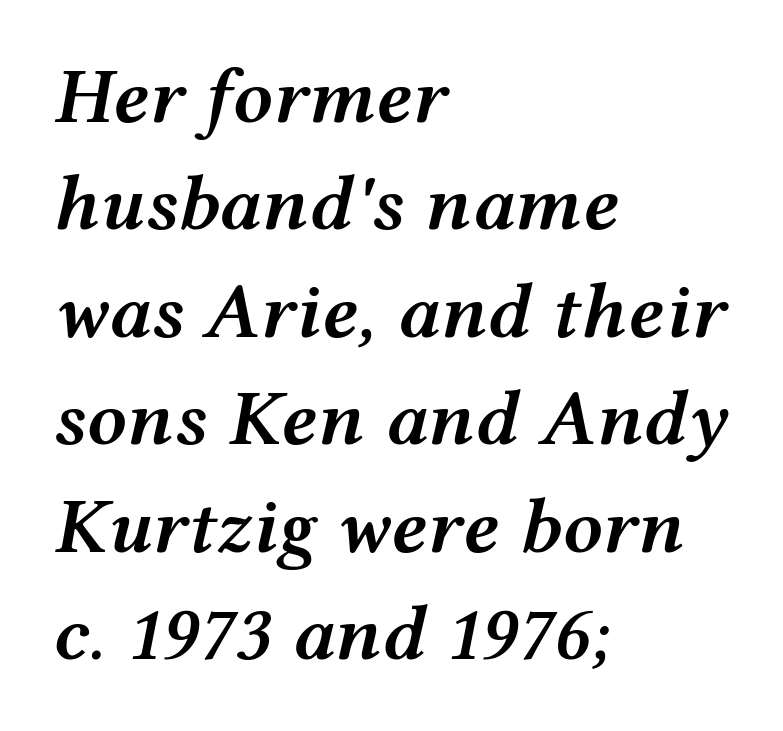
The image shows 79 px semibold, wide type, italic (leaning right); set left-aligned, normal line spacing (1.36x), normal letter spacing, not underlined; medium stroke contrast and a medium x-height.
